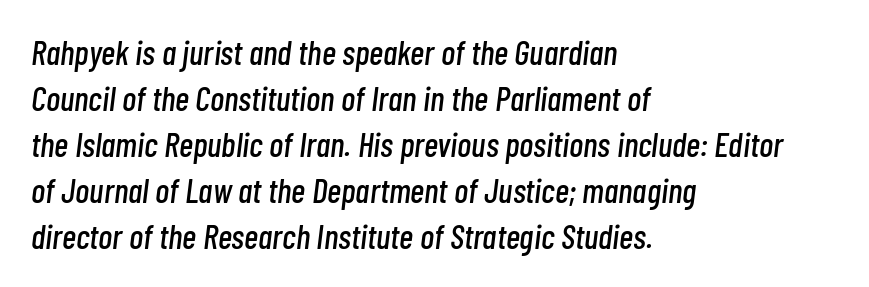
Reading down the block, your eye returns to a fixed left position each line. This sample uses an oblique cut, with every glyph tilted off the vertical. The passage shown stacks its lines at a standard gap. These lines are rendered in a variable-pitch font. The space directly below the letters is spotless.
